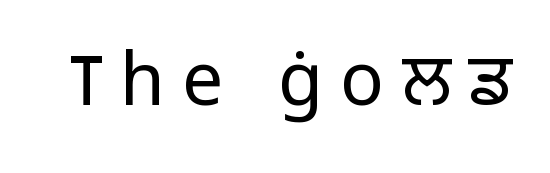
Summary of weight: not heavy and not bold. The rendering uses natural spacing where letterforms have individual widths. The tracking jumps out immediately: characters are airy and widely separated. The letters stand upright; this is a roman face. Letterform terminals end flat and unadorned throughout the passage.
